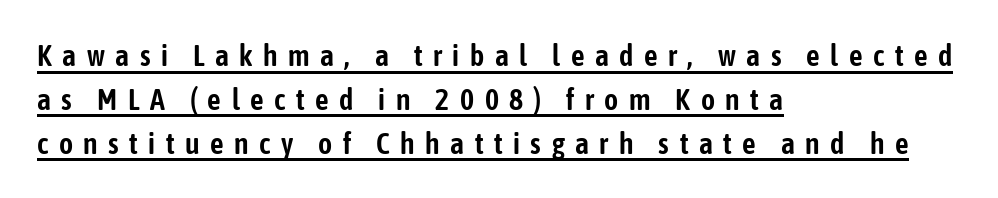
Italic? Not at all — the glyphs are vertical. Look at the tracking — it's clearly loosened, letters drifting apart. This sample has the flowing, uneven cadence of proportional lettering. A typographer would call this underscored text.
